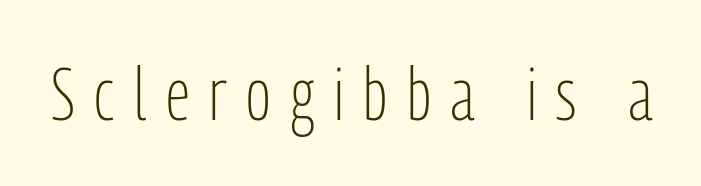
Q: Is the text bold? A: No.
Q: Is the text italic (slanted)? A: No, it is upright.
Q: Is the typeface a serif or a sans-serif typeface? A: Sans-serif.
Q: Is the text underlined? A: No.
Q: Is the spacing between letters normal or unusually wide? A: Unusually wide.
Q: Width (condensed, normal, or wide)? A: Condensed.
Q: Stroke contrast? A: Low.
Q: x-height? A: Medium.
Q: Monospaced? A: No.
